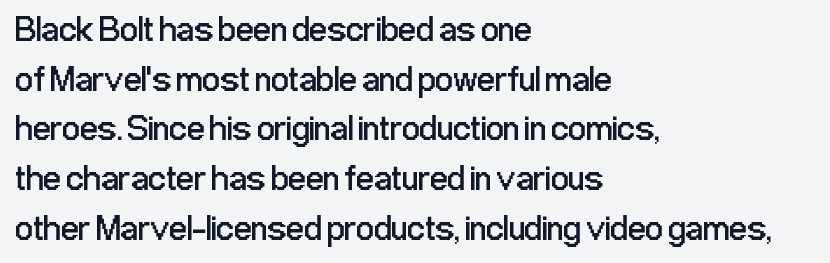
The image shows 35 px regular-weight, condensed sans-serif type, upright; set left-aligned, normal line spacing (1.42x), normal letter spacing, not underlined; low stroke contrast and a medium x-height.
